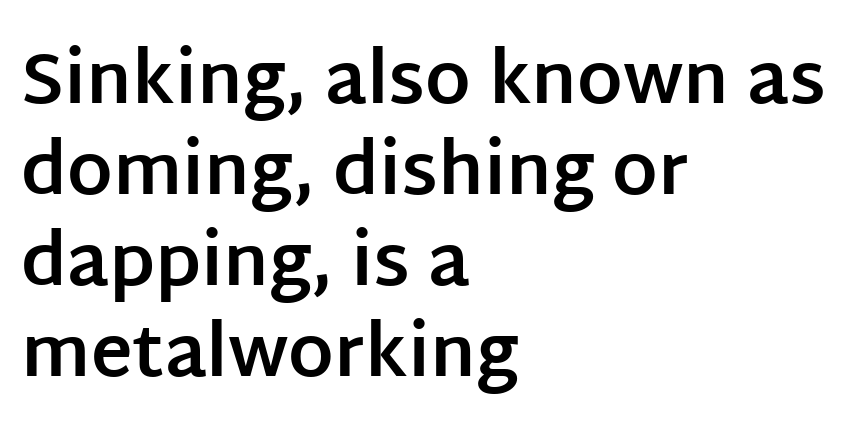
Q: Is the text bold? A: Yes.
Q: Is the text italic (slanted)? A: No, it is upright.
Q: Is the typeface a serif or a sans-serif typeface? A: Sans-serif.
Q: Is the text underlined? A: No.
Q: How is the paragraph aligned? A: Left-aligned.
Q: Is the spacing between letters normal or unusually wide? A: Normal.
Q: Is the spacing between lines tight, normal or loose? A: Normal.
Q: Width (condensed, normal, or wide)? A: Normal.
Q: Stroke contrast? A: Low.
Q: x-height? A: Large.
Q: Monospaced? A: No.
